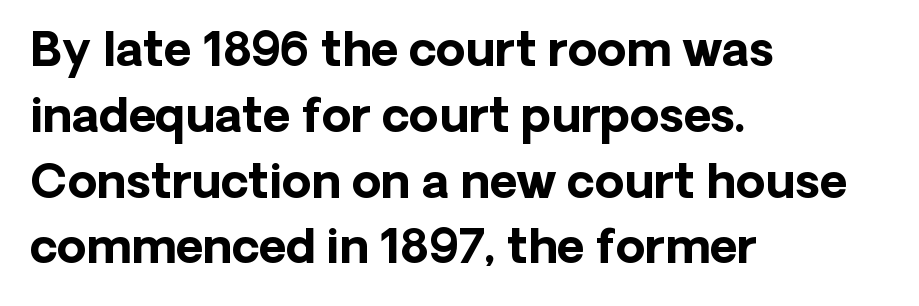
Summary of vertical rhythm: regular, with standard interline spacing. A sans-serif font was chosen for this passage. Each glyph is drawn with heavy, bold strokes. No extra tracking has been applied to these lines. These lines were composed using upright roman letters.
